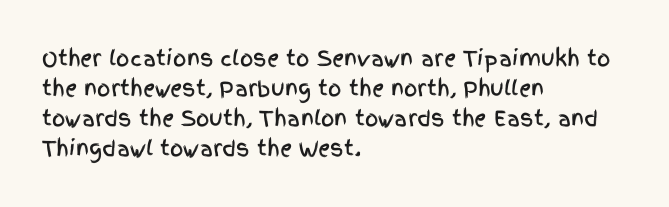
Q: Is the text italic (slanted)? A: No, it is upright.
Q: Is the text underlined? A: No.
Q: How is the paragraph aligned? A: Left-aligned.
Q: Is the spacing between letters normal or unusually wide? A: Normal.
Q: Is the spacing between lines tight, normal or loose? A: Normal.
